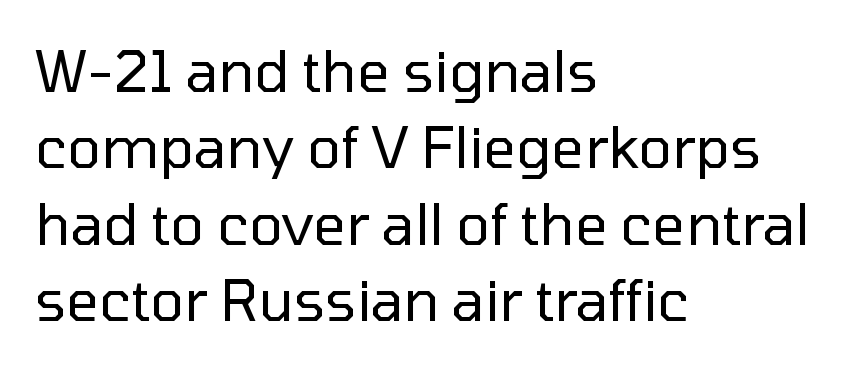
The face used here is proportionally spaced, like ordinary book or web type. Reading down the block, your eye returns to a fixed left position each line. Each new line begins a customary step beneath the previous one. This sample uses a sans-serif face. Default kerning and tracking; the words read as compact shapes.
